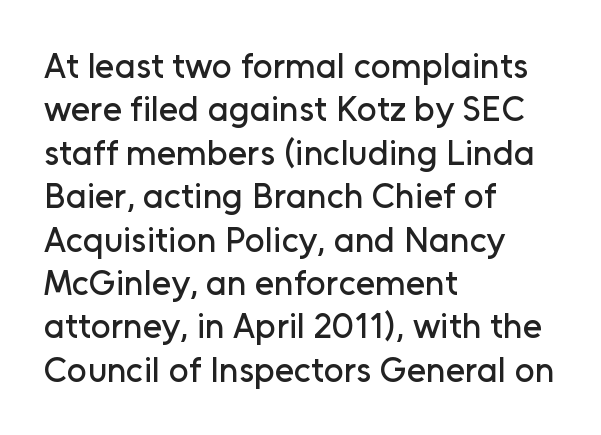
The paragraph shown leans on its left margin. The letters sit at their default tracking, neither squeezed nor spread. This is roman type, the default non-slanted kind. The letters advance in unequal steps, a hallmark of proportional type. Bare-footed words on every line. The type family on display is of the sans-serif kind.
